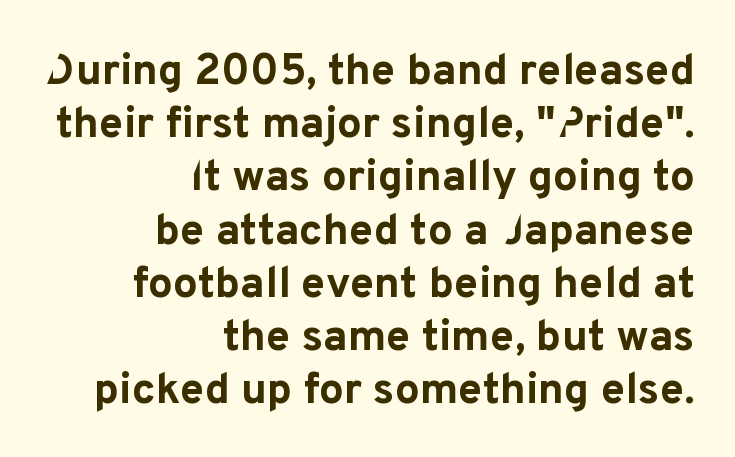
How are the letters spaced? Ordinarily, with no added tracking. Underline: absent. Is this a sans? Yes — the strokes have no serifs. Varying glyph widths throughout — classic text-font behaviour. The lettering stays uniformly vertical, giving the passage a roman look.
